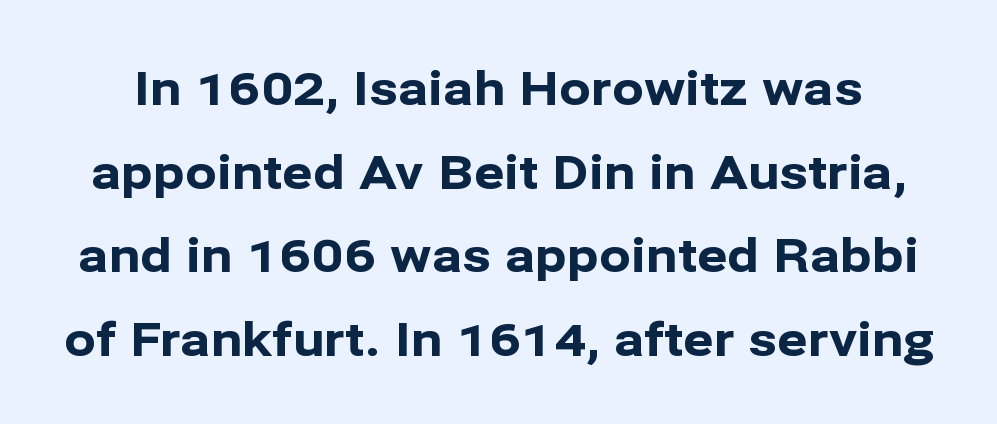
The image shows 47 px bold sans-serif type, upright; set line spacing 1.78x, normal letter spacing, not underlined; low stroke contrast and a medium x-height.
